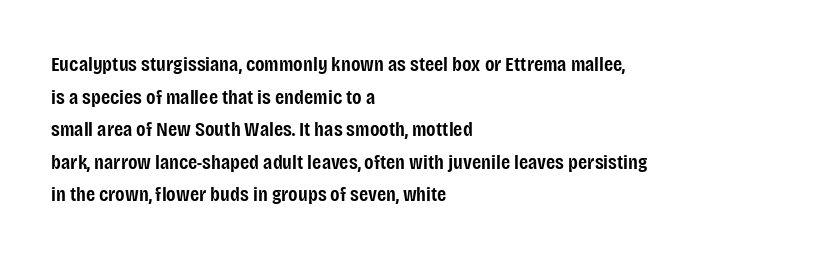
{"italic": "no", "bold": "semi", "underline": "no", "align": "left", "line_spacing": "normal", "line_spacing_ratio": 1.55, "letter_spacing": "normal", "letter_spacing_em": 0.0, "glyph_px": 21}
